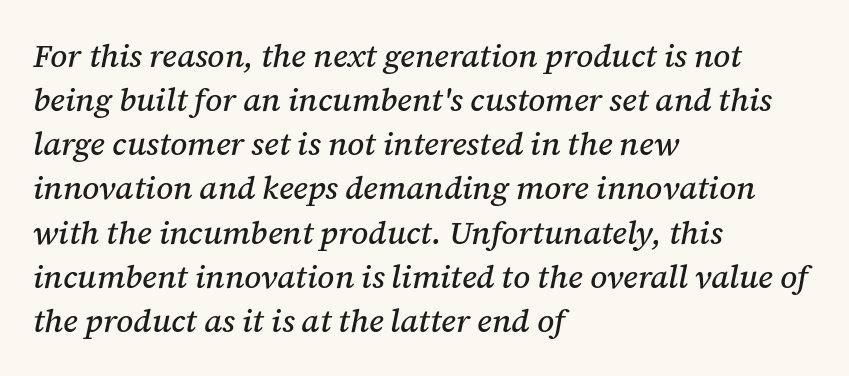
{"serif": "yes", "italic": "yes", "lean": "right", "slant_degrees": 12, "width": "normal", "stroke_contrast": "medium", "x_height": "medium", "monospaced": "no", "underline": "no", "align": "left", "line_spacing": "normal", "line_spacing_ratio": 1.38, "letter_spacing": "normal", "letter_spacing_em": 0.0, "glyph_px": 32}
